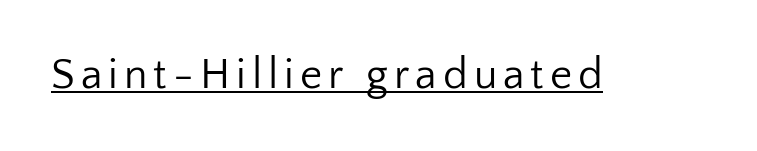
Proportional: the letters do not fall into vertical columns. Like a heading marked for emphasis, these lines bear an underscore. Italic: no, the glyphs are upright roman. The typeface chosen for these lines omits serifs.
